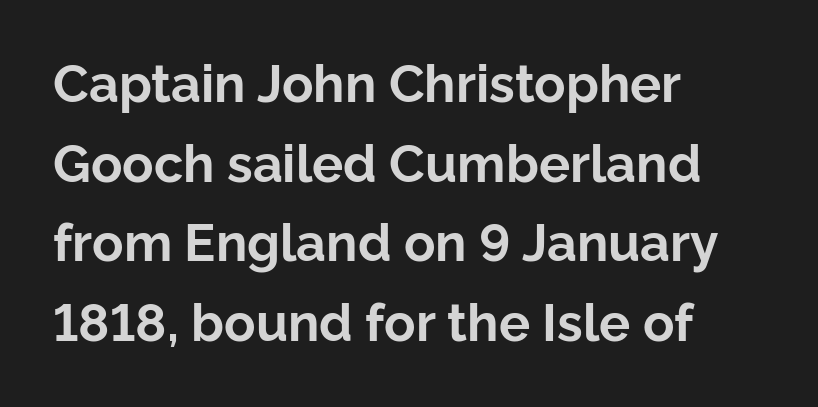
What's the leading like? Ordinary, nothing unusual. Pretty heavy lettering here — definitely bold. The glyphs in this specimen are sans serif. Nope, not italic — everything's standing straight.
